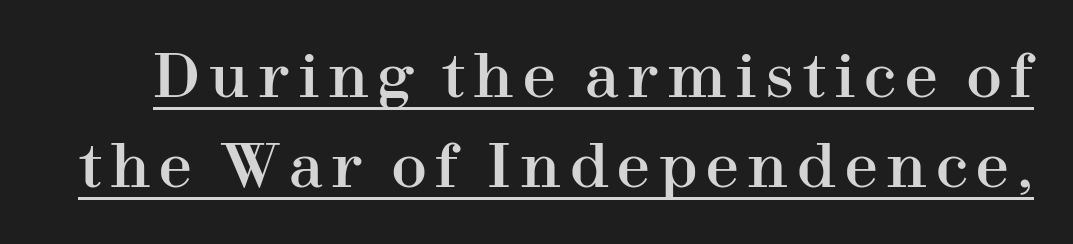
Do the characters align in a grid? No, the font is proportional. The lettering is marked with a stroke running underneath it. Leading matches the norm, producing a regular column. Are there feet on the stems? There are — it's a serif. Tall strokes in this sample are plumb rather than angled.
